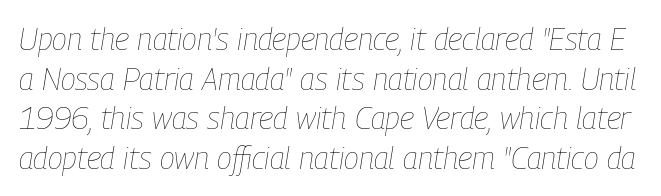
{"italic": "yes", "lean": "right", "slant_degrees": 9, "bold": "no", "weight": "thin", "width": "condensed", "stroke_contrast": "low", "x_height": "medium", "monospaced": "no", "underline": "no", "line_spacing": "normal", "line_spacing_ratio": 1.28, "letter_spacing": "normal", "letter_spacing_em": 0.0, "glyph_px": 31}
